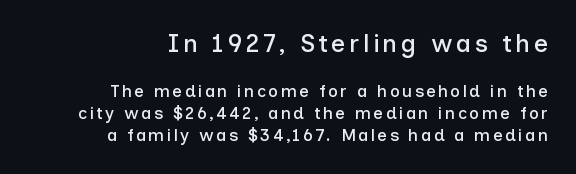
Q: Is the text italic (slanted)? A: No, it is upright.
Q: Is the text underlined? A: No.
Q: How is the paragraph aligned? A: Right-aligned.
Q: Is the spacing between lines tight, normal or loose? A: Normal.
Q: Which block of text is set in a larger size, the first (top) or the second (bottom)? A: The first (top) one.
